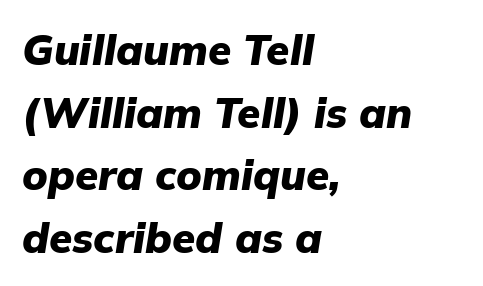
{"italic": "yes", "lean": "right", "slant_degrees": 9, "bold": "yes", "weight": "heavy", "width": "normal", "stroke_contrast": "low", "x_height": "medium", "monospaced": "no", "underline": "no", "align": "left", "line_spacing": "normal", "line_spacing_ratio": 1.49, "letter_spacing": "normal", "letter_spacing_em": 0.0, "glyph_px": 42}
